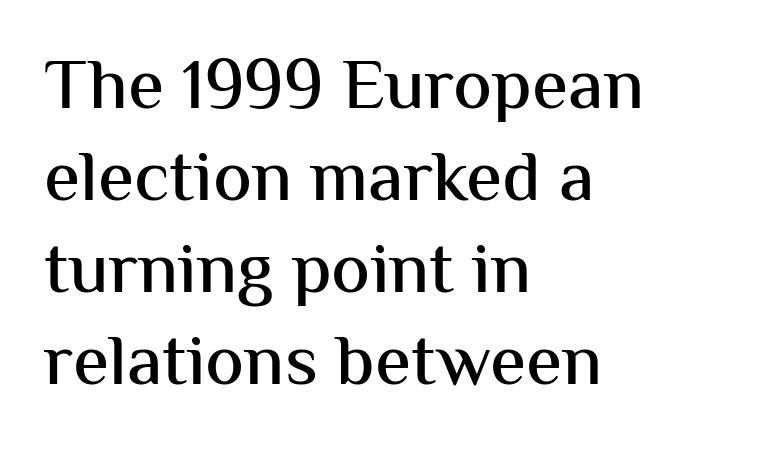
{"serif": "no", "italic": "no", "width": "normal", "stroke_contrast": "medium", "x_height": "medium", "monospaced": "no", "underline": "no", "align": "left", "line_spacing": "normal", "line_spacing_ratio": 1.26, "letter_spacing": "normal", "letter_spacing_em": 0.0, "glyph_px": 73}
